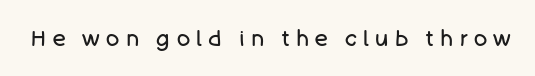
{"italic": "no", "bold": "no", "underline": "no", "letter_spacing": "wide", "letter_spacing_em": 0.29, "glyph_px": 22}
